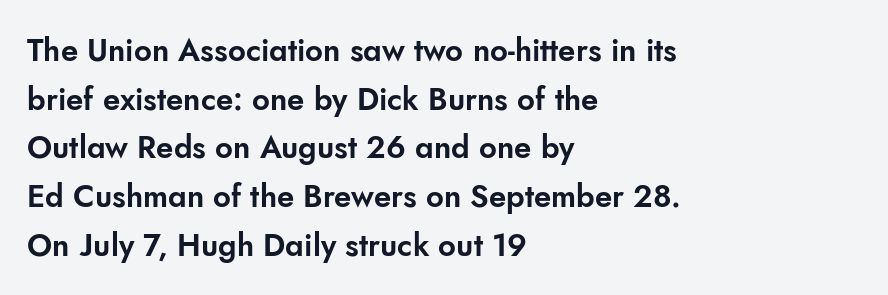
Casual observation: everything's shoved over to the left. Spacing verdict: proportional, widths tailored to each character. Does extra space separate the letters? No, they use regular spacing. The strip under each line holds only bare page. Notice how descenders clear the ascenders below comfortably — that's standard leading. The text was rendered using a sans face with plain stroke endings.
